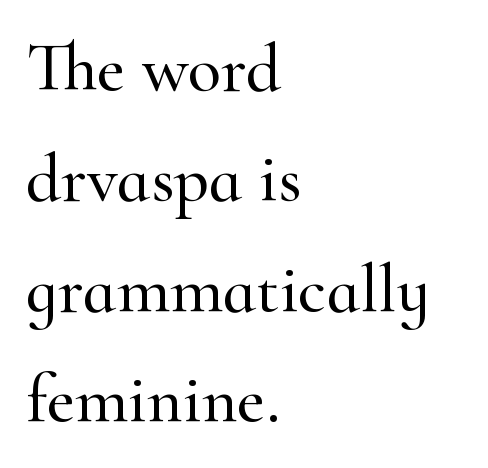
{"serif": "yes", "italic": "no", "width": "normal", "stroke_contrast": "high", "x_height": "small", "monospaced": "no", "underline": "no", "align": "left", "line_spacing": "normal", "line_spacing_ratio": 1.6, "letter_spacing": "normal", "letter_spacing_em": 0.0, "glyph_px": 69}
